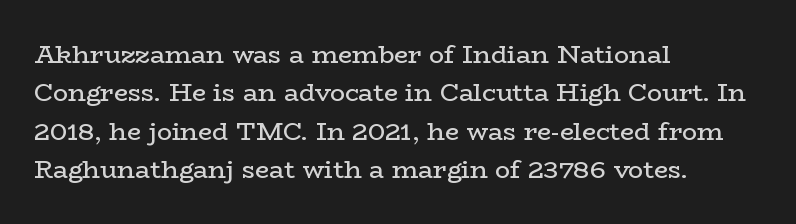
{"italic": "no", "bold": "no", "underline": "no", "align": "left", "line_spacing": "normal", "line_spacing_ratio": 1.54, "letter_spacing": "normal", "letter_spacing_em": 0.0, "glyph_px": 25}
